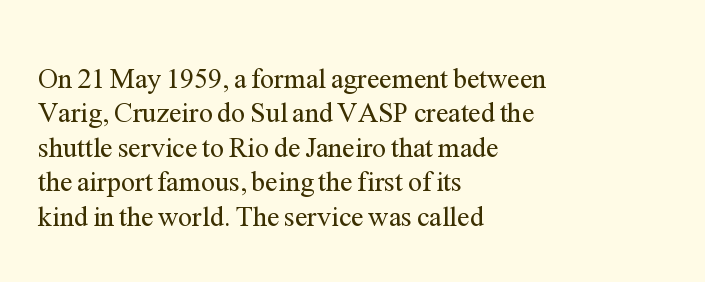
The image shows 28 px regular-weight serif type, upright; set left-aligned, line spacing 1.23x, normal letter spacing, not underlined; medium stroke contrast and a medium x-height.
